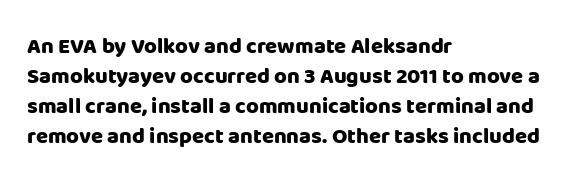
{"italic": "no", "bold": "yes", "underline": "no", "align": "left", "line_spacing": "normal", "line_spacing_ratio": 1.36, "letter_spacing": "normal", "letter_spacing_em": 0.0, "glyph_px": 22}
